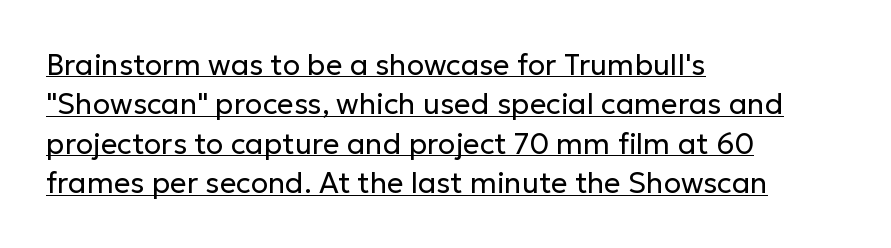
{"serif": "no", "italic": "no", "bold": "no", "weight": "regular", "width": "normal", "stroke_contrast": "low", "x_height": "medium", "monospaced": "no", "underline": "yes", "align": "left", "line_spacing": "normal", "line_spacing_ratio": 1.36, "letter_spacing": "normal", "letter_spacing_em": 0.0, "glyph_px": 29}
